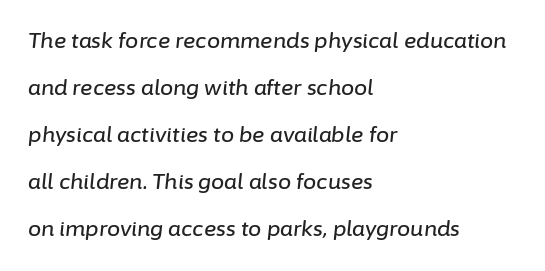
No word sits above an underline. Horizontally, the lines are justified to the leading edge only. Notice how the stems are inclined rather than vertical — that's the hallmark of italics. Quick note: interline space is abundant. No extra tracking has been applied to these lines.
